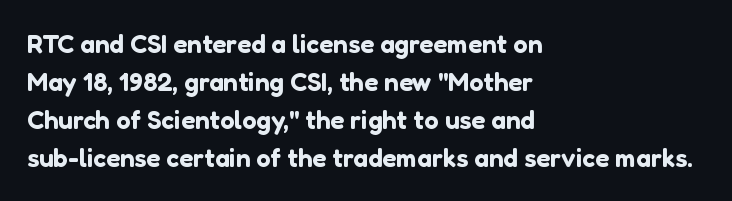
{"italic": "no", "underline": "no", "align": "left", "line_spacing": "normal", "line_spacing_ratio": 1.46, "letter_spacing": "normal", "letter_spacing_em": 0.0, "glyph_px": 26}
